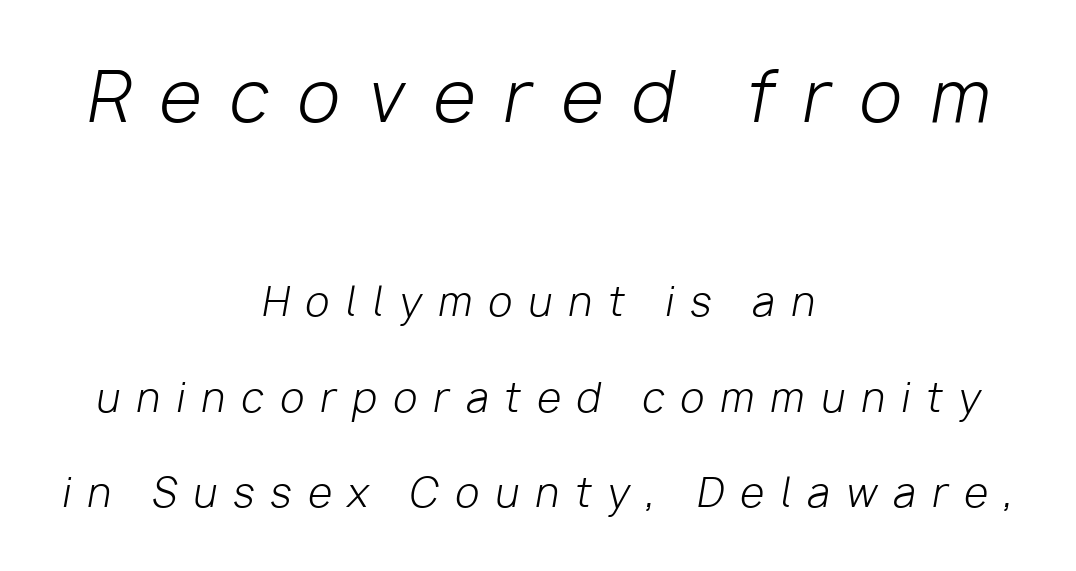
The image shows 69 px light type, italic (leaning right); set centered, loose line spacing (2.45x), unusually wide letter spacing (+0.42 em), not underlined; the first (top) block is 1.77x larger; low stroke contrast and a medium x-height.
